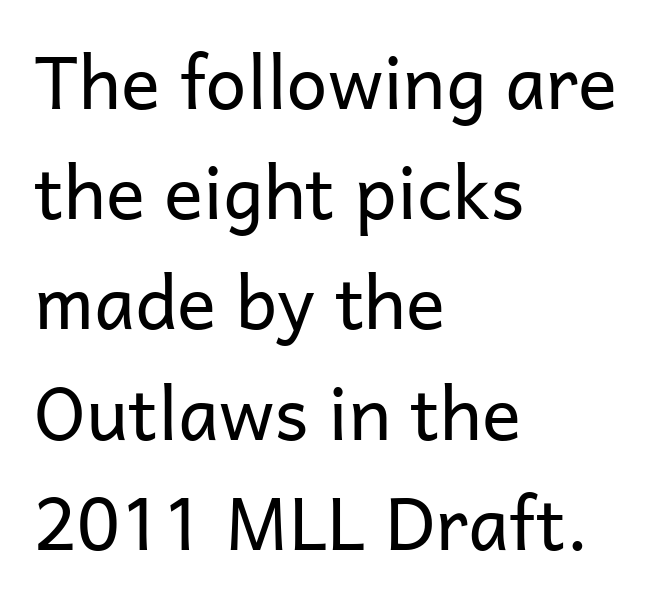
{"serif": "no", "italic": "no", "bold": "no", "weight": "regular", "width": "normal", "stroke_contrast": "low", "x_height": "medium", "monospaced": "no", "underline": "no", "align": "left", "line_spacing": "normal", "line_spacing_ratio": 1.51, "letter_spacing": "normal", "letter_spacing_em": 0.0, "glyph_px": 73}
